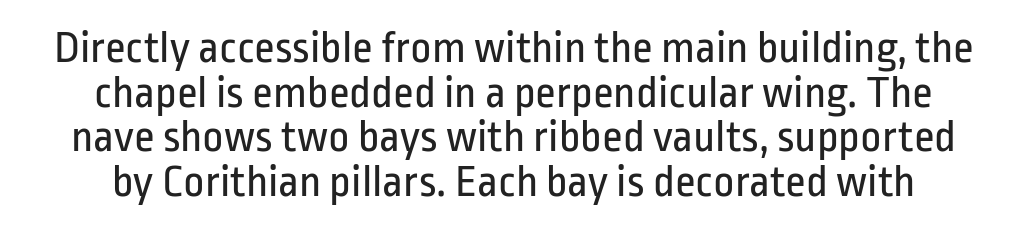
Q: Is the text bold? A: No.
Q: Is the text italic (slanted)? A: No, it is upright.
Q: Is the typeface a serif or a sans-serif typeface? A: Sans-serif.
Q: Is the text underlined? A: No.
Q: Is the spacing between letters normal or unusually wide? A: Normal.
Q: Is the spacing between lines tight, normal or loose? A: Tight.
Q: Width (condensed, normal, or wide)? A: Condensed.
Q: Stroke contrast? A: Low.
Q: x-height? A: Medium.
Q: Monospaced? A: No.
